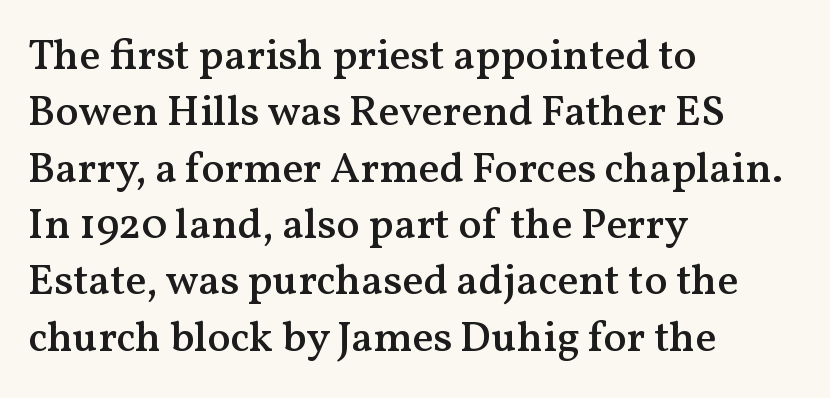
{"serif": "yes", "italic": "no", "bold": "semi", "weight": "semibold", "width": "normal", "stroke_contrast": "medium", "x_height": "medium", "monospaced": "no", "underline": "no", "align": "left", "line_spacing": "normal", "line_spacing_ratio": 1.31, "letter_spacing": "normal", "letter_spacing_em": 0.0, "glyph_px": 43}
